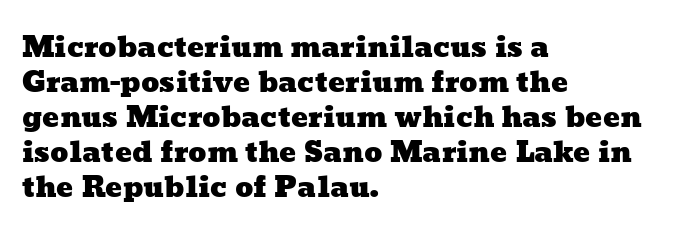
The image shows 28 px wide type; set left-aligned, normal line spacing (1.25x), normal letter spacing, not underlined; low stroke contrast and a medium x-height.
